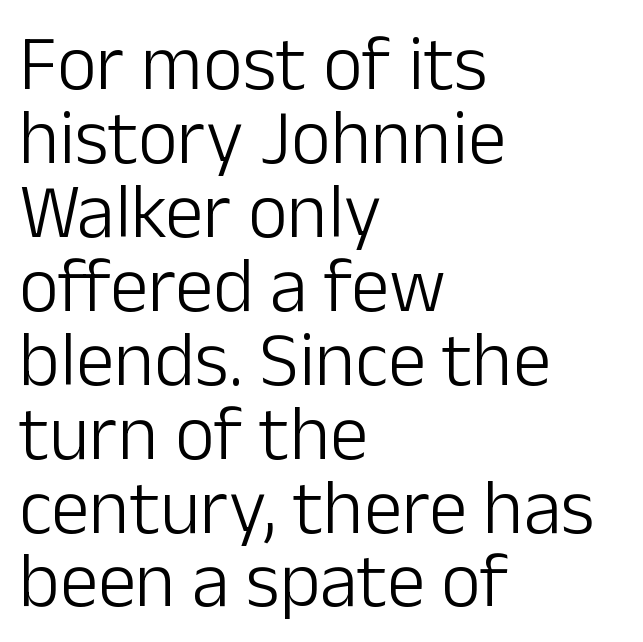
Posture: straight, roman, zero tilt. Which margin do the lines hug? The left one — the right edge is uneven. Tightly led — the rows are bunched. Decoration check: the copy has no underline. The letters look calm and open, with moderate or lighter stems. Regarding serifs, this sample does without them.
